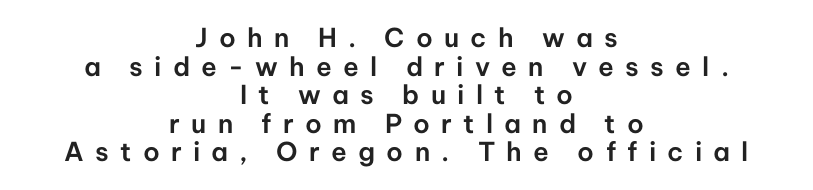
The image shows 26 px text type, upright; set centered, tight line spacing (1.1x), unusually wide letter spacing (+0.43 em), not underlined.
